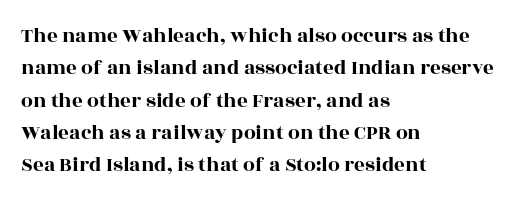
{"italic": "no", "underline": "no", "align": "left", "line_spacing": "normal", "line_spacing_ratio": 1.54, "letter_spacing": "normal", "letter_spacing_em": 0.0, "glyph_px": 21}
